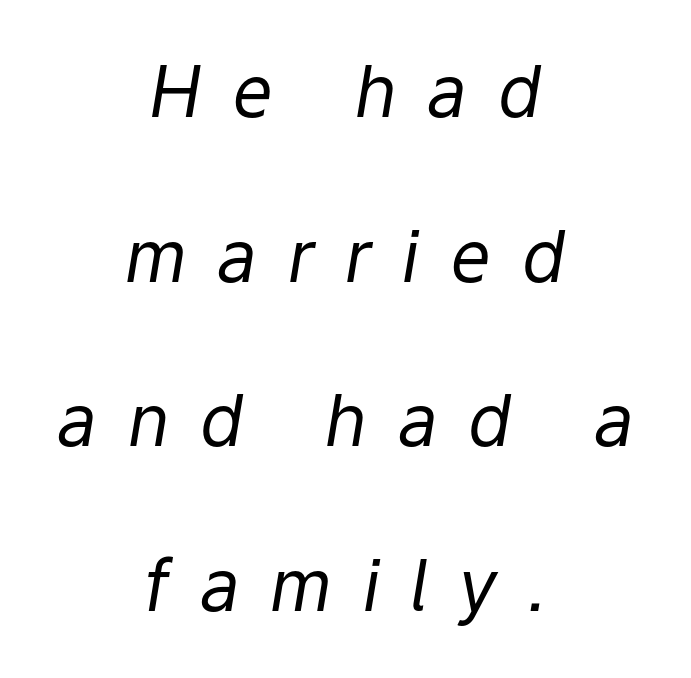
The image shows 71 px regular-weight type, italic (leaning right); set centered, loose line spacing (2.32x), unusually wide letter spacing (+0.43 em), not underlined; low stroke contrast and a medium x-height.
